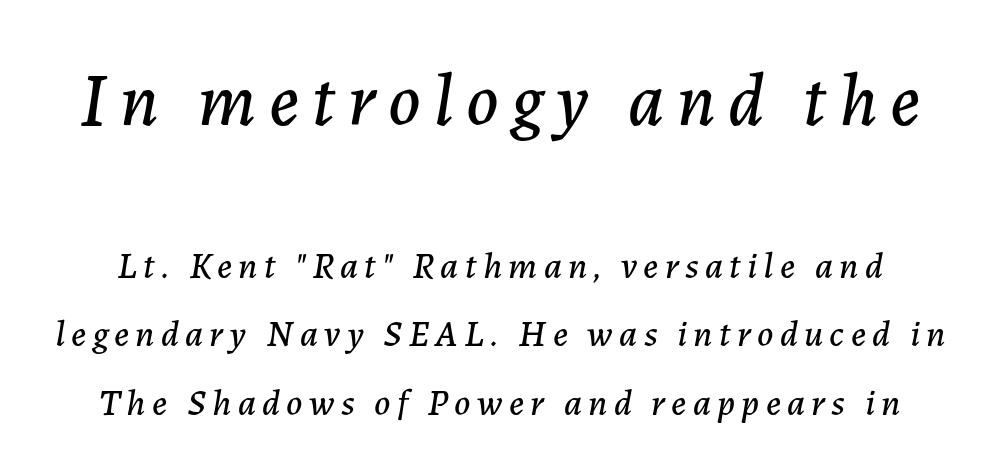
{"italic": "yes", "lean": "right", "slant_degrees": 7, "width": "normal", "stroke_contrast": "low", "x_height": "medium", "monospaced": "no", "underline": "no", "line_spacing_ratio": 1.84, "larger_block": "first", "size_ratio": 2.0, "glyph_px": 74}
